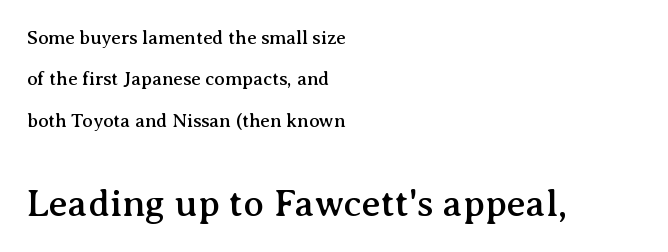
Do the characters align in a grid? No, the font is proportional. This sample uses a serif face. These lines were composed using upright roman letters. Reading down the block, your eye returns to a fixed left position each line.
